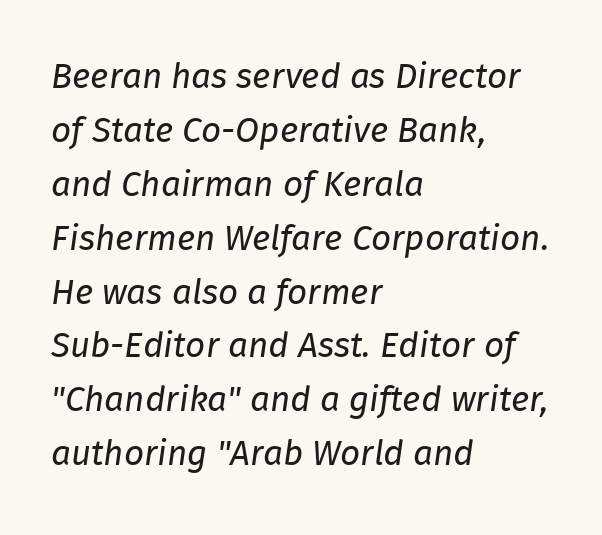
Q: Is the text bold? A: No.
Q: Is the text italic (slanted)? A: Yes, it leans right by about 8 degrees.
Q: Is the text underlined? A: No.
Q: How is the paragraph aligned? A: Left-aligned.
Q: Is the spacing between letters normal or unusually wide? A: Normal.
Q: Is the spacing between lines tight, normal or loose? A: Normal.
Q: Width (condensed, normal, or wide)? A: Normal.
Q: Stroke contrast? A: Low.
Q: x-height? A: Medium.
Q: Monospaced? A: No.
